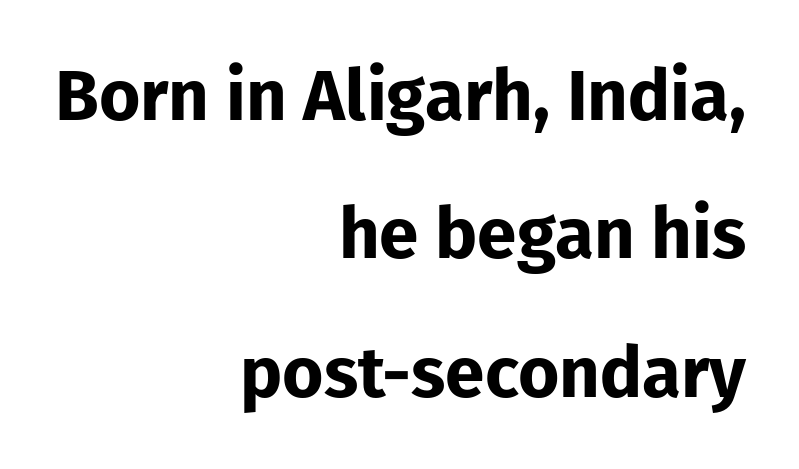
The image shows 71 px bold sans-serif type, upright; set right-aligned, loose line spacing (1.95x), normal letter spacing, not underlined; low stroke contrast and a medium x-height.
